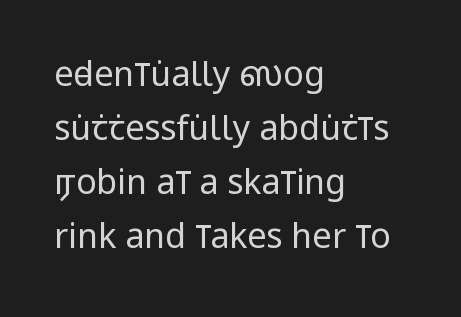
Q: Is the text bold? A: No.
Q: Is the text italic (slanted)? A: No, it is upright.
Q: Is the typeface a serif or a sans-serif typeface? A: Sans-serif.
Q: Is the text underlined? A: No.
Q: How is the paragraph aligned? A: Left-aligned.
Q: Is the spacing between letters normal or unusually wide? A: Normal.
Q: Is the spacing between lines tight, normal or loose? A: Normal.
Q: Width (condensed, normal, or wide)? A: Condensed.
Q: Stroke contrast? A: Low.
Q: x-height? A: Large.
Q: Monospaced? A: No.
